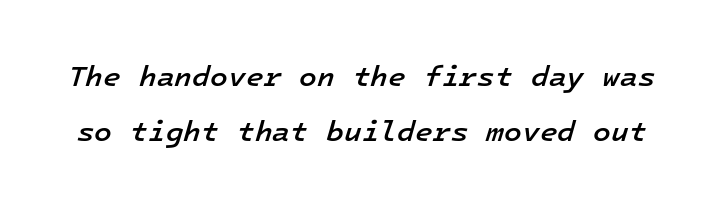
Q: Is the text bold? A: Semi-bold.
Q: Is the text italic (slanted)? A: Yes, it leans right by about 16 degrees.
Q: Is the text underlined? A: No.
Q: Is the spacing between letters normal or unusually wide? A: Normal.
Q: Width (condensed, normal, or wide)? A: Normal.
Q: Stroke contrast? A: Low.
Q: x-height? A: Medium.
Q: Monospaced? A: Yes.
